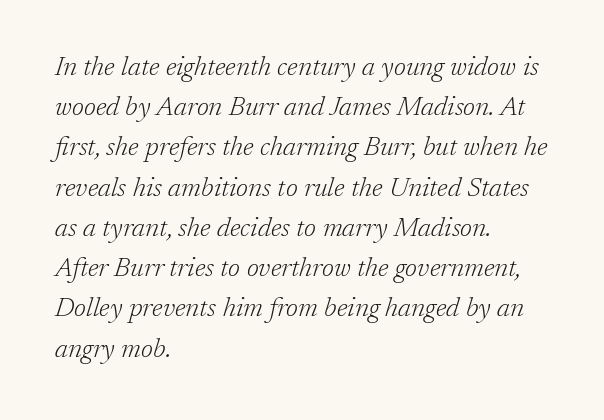
The image shows 27 px text type, italic (leaning right); set left-aligned, normal line spacing (1.49x), normal letter spacing, not underlined.
